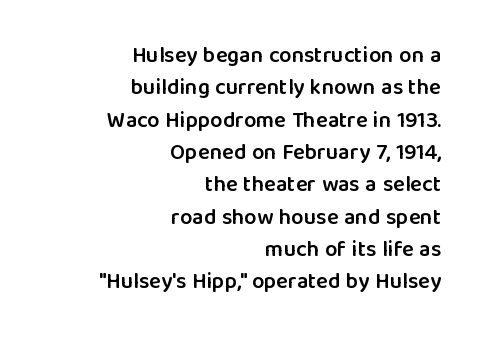
{"italic": "no", "bold": "semi", "underline": "no", "align": "right", "line_spacing": "normal", "line_spacing_ratio": 1.47, "letter_spacing": "normal", "letter_spacing_em": 0.0, "glyph_px": 22}
